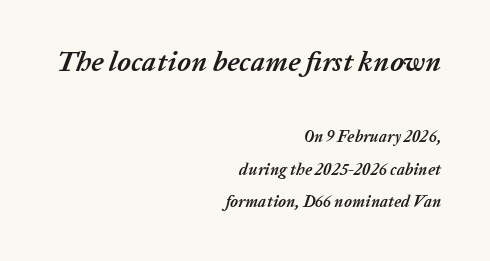
{"italic": "yes", "lean": "right", "slant_degrees": 20, "bold": "yes", "weight": "semibold", "width": "normal", "stroke_contrast": "low", "x_height": "medium", "monospaced": "no", "underline": "no", "align": "right", "line_spacing": "loose", "line_spacing_ratio": 2.05, "letter_spacing": "normal", "letter_spacing_em": 0.0, "larger_block": "first", "size_ratio": 1.75, "glyph_px": 28}
